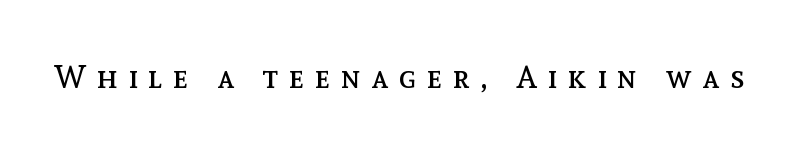
The image shows 32 px regular-weight type, upright; set unusually wide letter spacing (+0.33 em), not underlined; a medium x-height.
